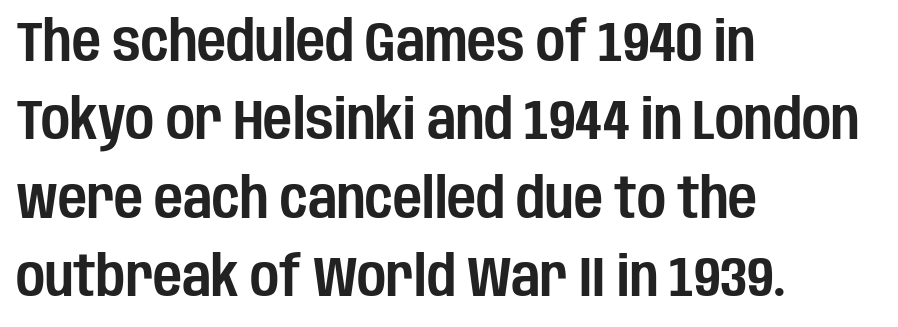
The image shows 56 px condensed sans-serif type, upright; set left-aligned, normal line spacing (1.4x), normal letter spacing, not underlined; low stroke contrast and a large x-height.
